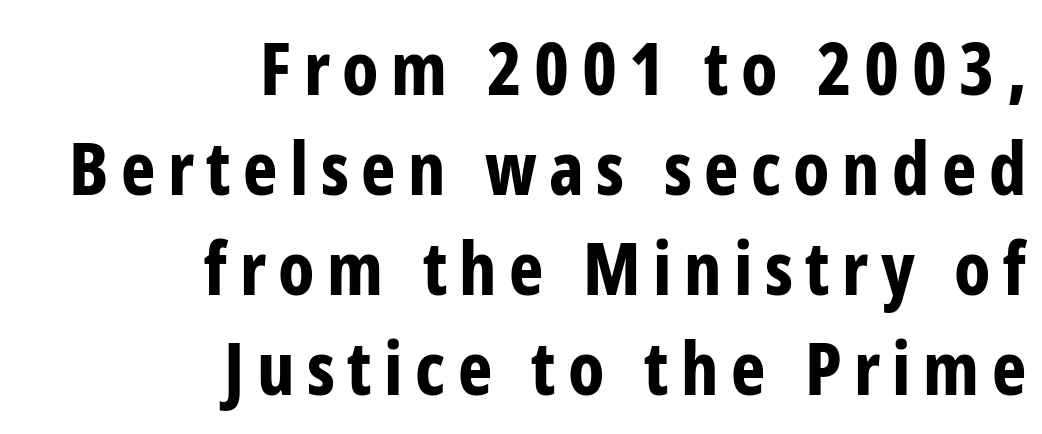
The image shows 73 px bold, condensed sans-serif type, upright; set right-aligned, normal line spacing (1.37x), not underlined; low stroke contrast and a medium x-height.
